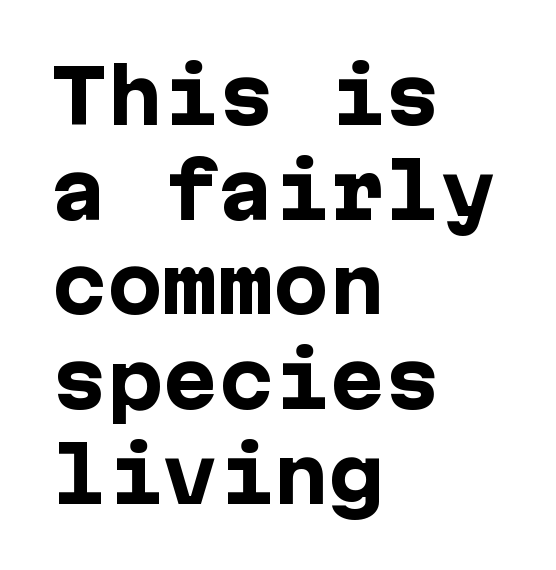
The passage shown is emphatically bold. The space directly below the letters is spotless. The lines are quadded left. Regarding leading, the lines here are spaced in the standard way.
